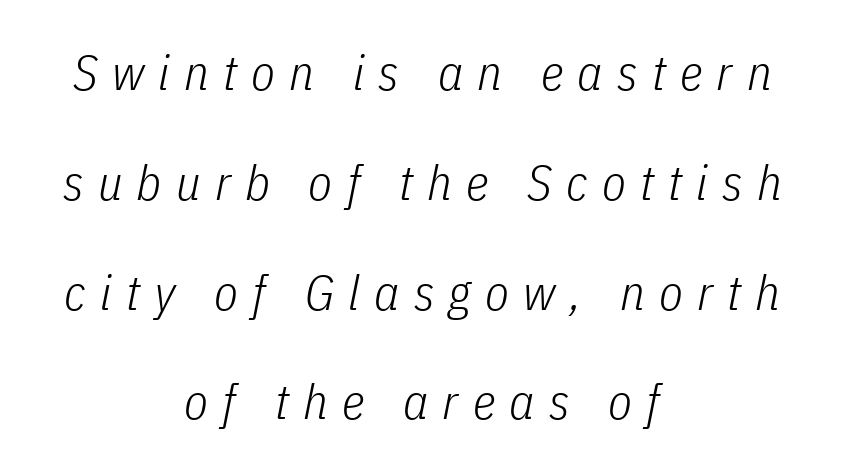
Q: Is the text bold? A: No.
Q: Is the text italic (slanted)? A: Yes, it leans right by about 11 degrees.
Q: Is the text underlined? A: No.
Q: How is the paragraph aligned? A: Centered.
Q: Is the spacing between letters normal or unusually wide? A: Unusually wide.
Q: Is the spacing between lines tight, normal or loose? A: Loose.
Q: Width (condensed, normal, or wide)? A: Condensed.
Q: Stroke contrast? A: Low.
Q: x-height? A: Medium.
Q: Monospaced? A: No.
